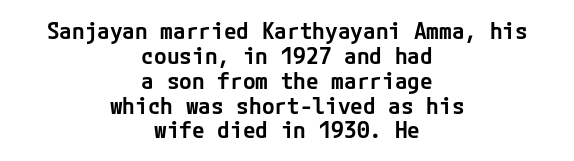
Q: Is the text bold? A: Semi-bold.
Q: Is the text italic (slanted)? A: No, it is upright.
Q: Is the text underlined? A: No.
Q: How is the paragraph aligned? A: Centered.
Q: Is the spacing between letters normal or unusually wide? A: Normal.
Q: Is the spacing between lines tight, normal or loose? A: Tight.
